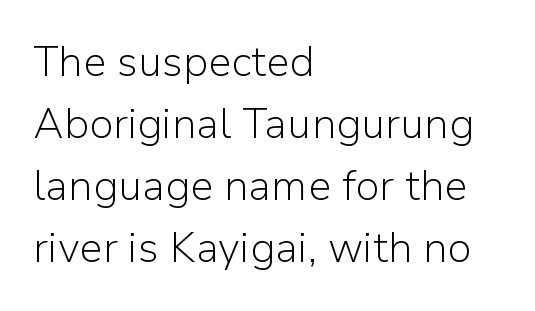
Q: Is the text bold? A: No.
Q: Is the text italic (slanted)? A: No, it is upright.
Q: Is the typeface a serif or a sans-serif typeface? A: Sans-serif.
Q: Is the text underlined? A: No.
Q: How is the paragraph aligned? A: Left-aligned.
Q: Is the spacing between letters normal or unusually wide? A: Normal.
Q: Is the spacing between lines tight, normal or loose? A: Normal.
Q: Width (condensed, normal, or wide)? A: Normal.
Q: Stroke contrast? A: Low.
Q: x-height? A: Medium.
Q: Monospaced? A: No.
